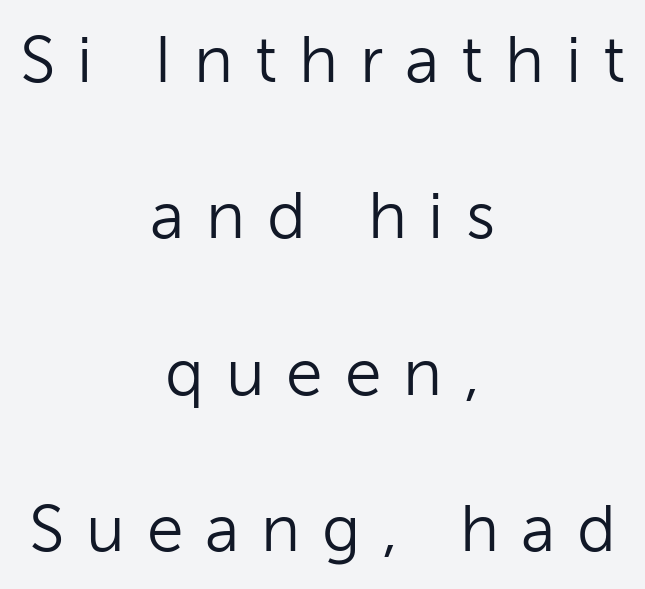
The image shows 66 px light sans-serif type, upright; set centered, loose line spacing (2.37x), unusually wide letter spacing (+0.33 em), not underlined; low stroke contrast and a medium x-height.
